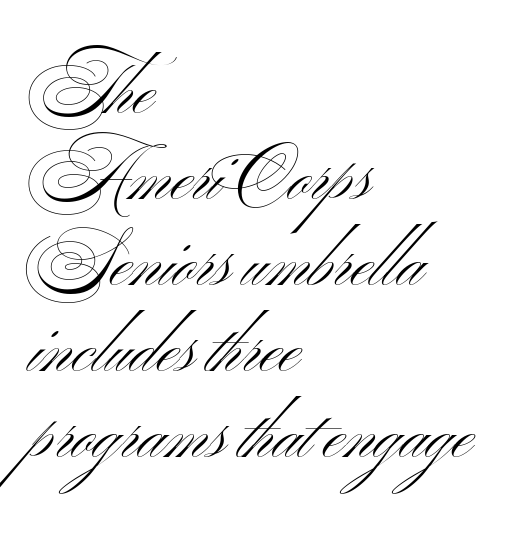
The image shows 70 px light, wide sans-serif type; set left-aligned, line spacing 1.23x, normal letter spacing, not underlined; medium stroke contrast and a small x-height.
